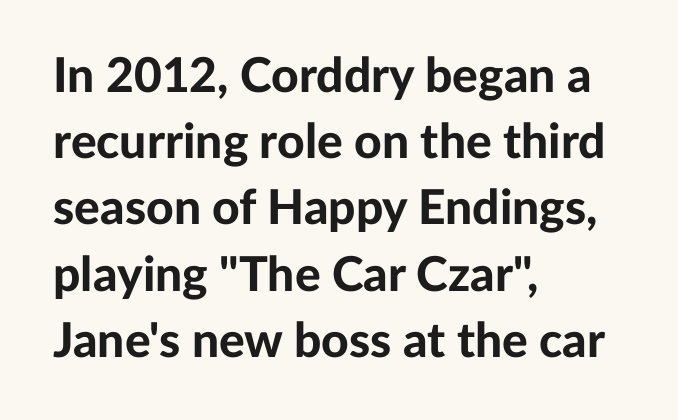
The image shows 48 px bold sans-serif type, upright; set left-aligned, normal line spacing (1.38x), normal letter spacing, not underlined; low stroke contrast and a medium x-height.
